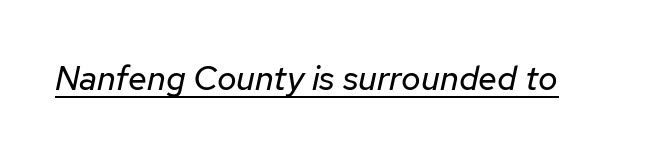
Do the characters align in a grid? No, the font is proportional. The rendered words wear a rule along their underside. This is oblique type, the kind used for emphasis or titles. Is the type heavy? It reads as light-to-regular instead.
